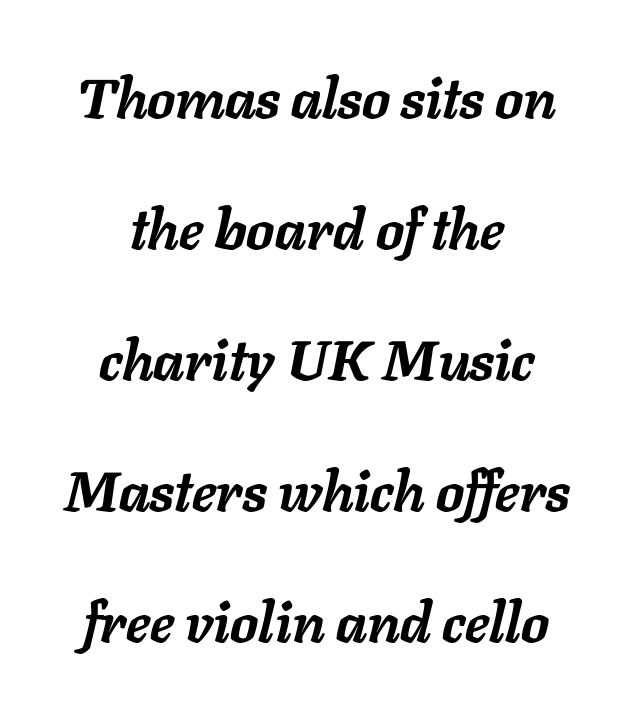
{"italic": "yes", "lean": "right", "slant_degrees": 11, "bold": "yes", "weight": "semibold", "width": "normal", "stroke_contrast": "low", "x_height": "medium", "monospaced": "no", "underline": "no", "align": "center", "line_spacing": "loose", "line_spacing_ratio": 2.34, "letter_spacing": "normal", "letter_spacing_em": 0.0, "glyph_px": 56}
